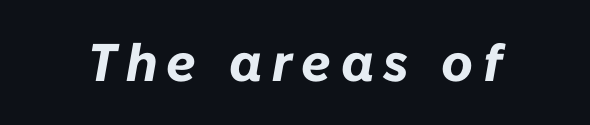
{"italic": "yes", "lean": "right", "slant_degrees": 10, "bold": "yes", "weight": "bold", "width": "normal", "stroke_contrast": "low", "x_height": "medium", "monospaced": "no", "underline": "no", "glyph_px": 53}
